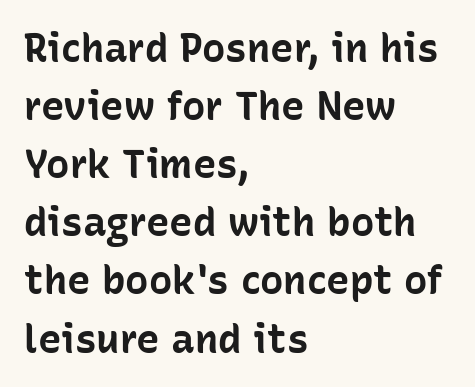
Proportional: the letters do not fall into vertical columns. As a designer I'd log this as weight 700, bold. If you drew a ruler down the left edge, every line would touch it. Observe the absence of serifs on each vertical stroke in this sample. Descenders are the only things crossing below the line.
